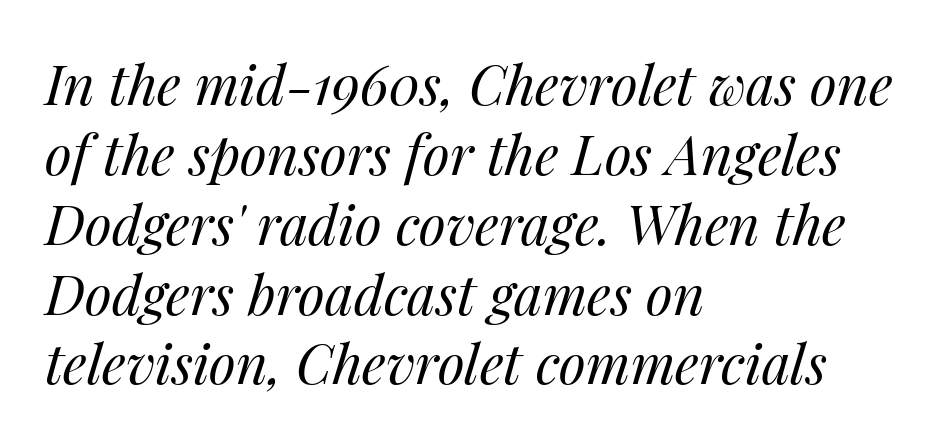
Stem width sits at or under what a default text font uses. Here the designer chose a conventional face with non-uniform glyph widths. Each word holds together tightly as a unit, with standard inter-letter gaps. The text block is weighted toward the left margin, trailing off unevenly rightward. The leading is moderate, giving the passage an even texture. Descenders are the only things crossing below the line.
